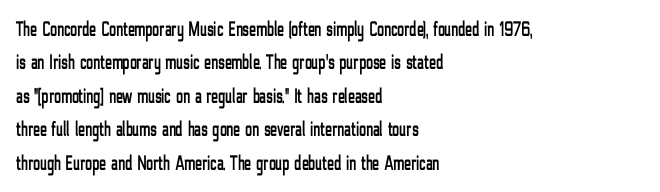
The image shows 21 px text type, upright; set left-aligned, normal line spacing (1.59x), normal letter spacing, not underlined.
